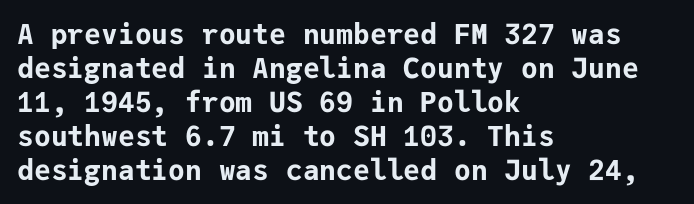
Students, this is bold: see how much ink each stroke carries. Each word holds together tightly as a unit, with standard inter-letter gaps. The glyphs in this specimen are sans serif. Note the uniform advance width — an 'i' takes as much space as an 'm'.
